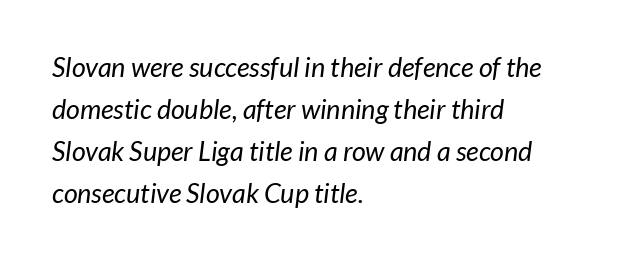
{"bold": "no", "underline": "no", "align": "left", "line_spacing": "normal", "line_spacing_ratio": 1.56, "letter_spacing": "normal", "letter_spacing_em": 0.0, "glyph_px": 27}
